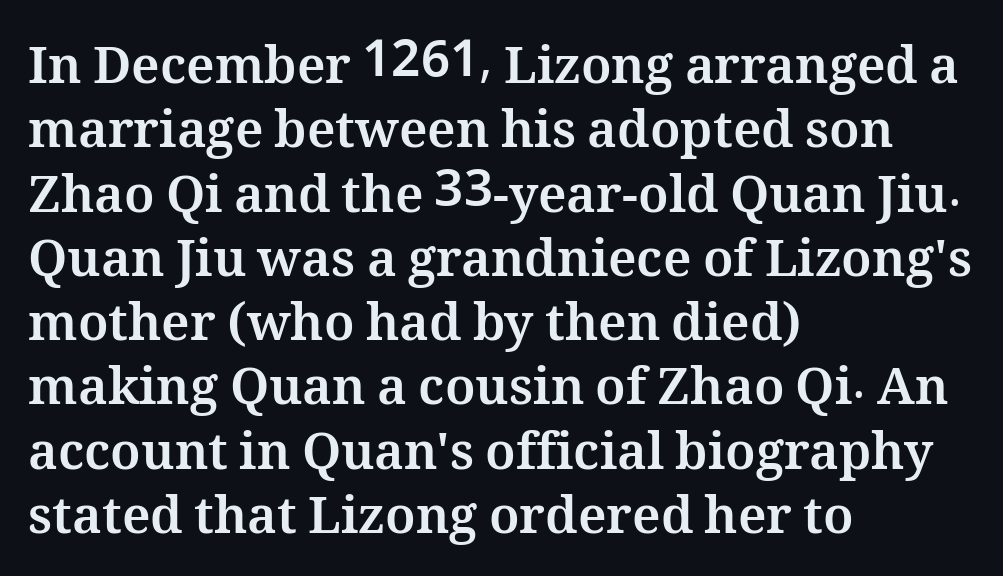
Q: Is the text bold? A: Yes.
Q: Is the text italic (slanted)? A: No, it is upright.
Q: Is the text underlined? A: No.
Q: How is the paragraph aligned? A: Left-aligned.
Q: Is the spacing between letters normal or unusually wide? A: Normal.
Q: Is the spacing between lines tight, normal or loose? A: Normal.
Q: Width (condensed, normal, or wide)? A: Normal.
Q: Stroke contrast? A: Medium.
Q: x-height? A: Medium.
Q: Monospaced? A: No.
